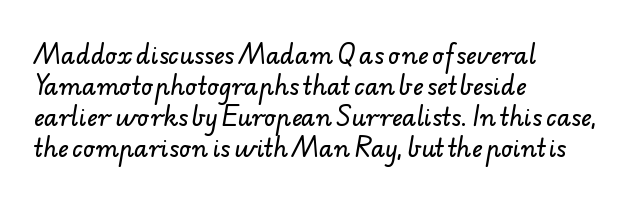
Q: Is the text underlined? A: No.
Q: How is the paragraph aligned? A: Left-aligned.
Q: Is the spacing between letters normal or unusually wide? A: Normal.
Q: Is the spacing between lines tight, normal or loose? A: Normal.
